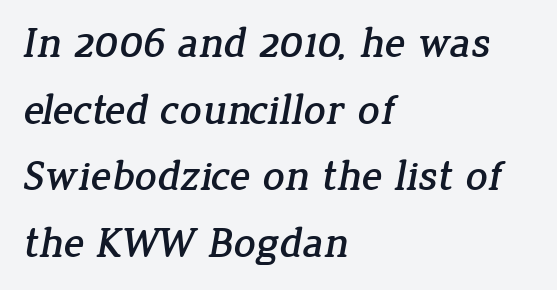
Regarding serifs, this sample has them. Between one letter and the next there's only the usual sliver of space. Line starts are locked; line ends wander. Honestly, the row spacing looks completely unremarkable. Do the characters align in a grid? No, the font is proportional.
